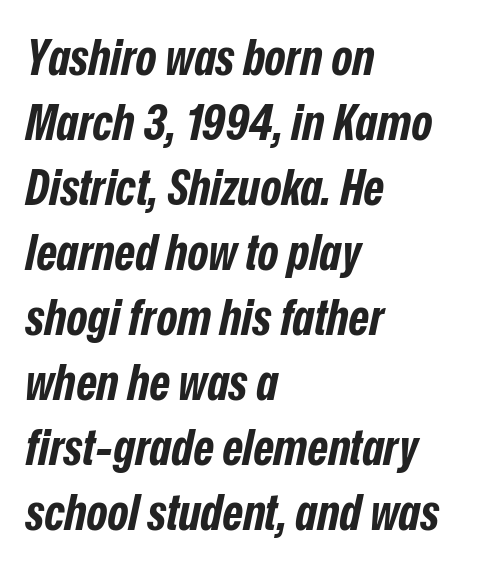
The image shows 50 px bold, condensed type, italic (leaning right); set left-aligned, normal line spacing (1.3x), normal letter spacing, not underlined; low stroke contrast and a medium x-height.
